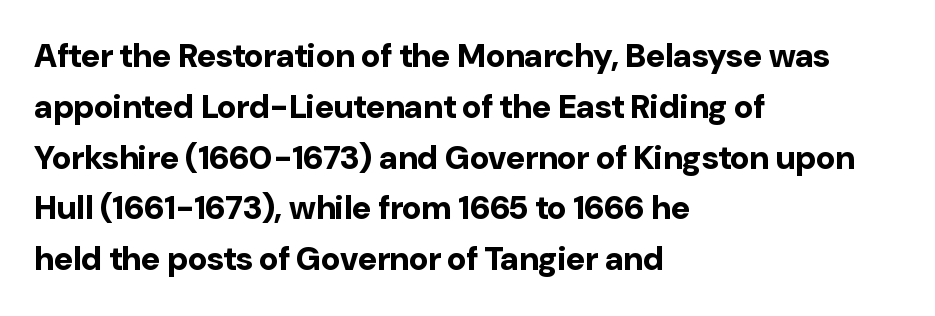
How are the letters spaced? Ordinarily, with no added tracking. The space directly below the letters is spotless. Reading down the block, your eye returns to a fixed left position each line. Chunky letters — that's bold for sure.
